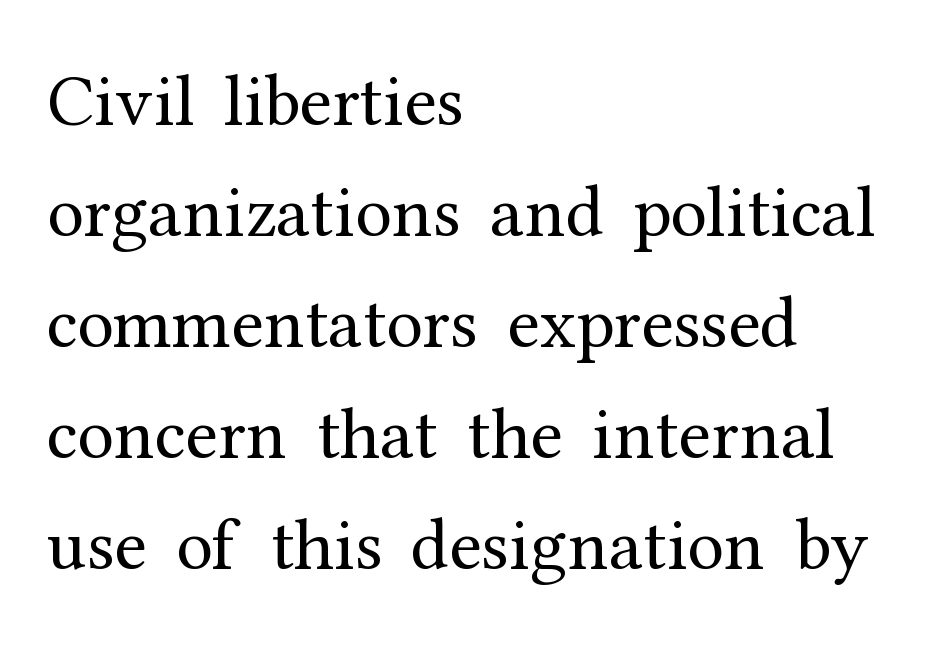
The image shows 74 px regular-weight serif type, upright; set left-aligned, normal line spacing (1.5x), normal letter spacing, not underlined; medium stroke contrast and a medium x-height.
